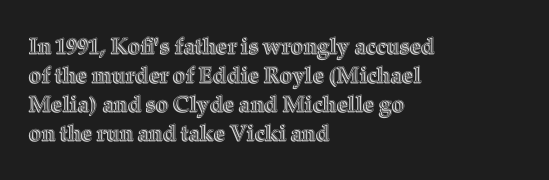
The image shows 22 px text type, upright; set left-aligned, normal line spacing (1.32x), normal letter spacing, not underlined.
